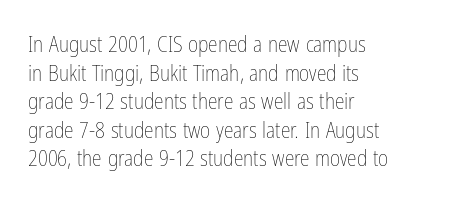
The image shows 22 px text type, upright; set left-aligned, normal line spacing (1.3x), normal letter spacing, not underlined.
